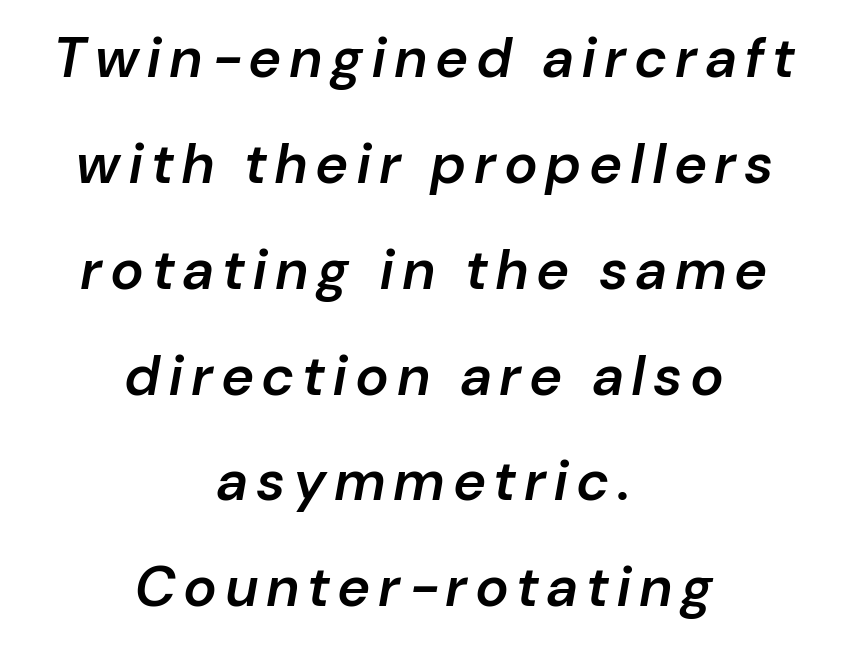
{"italic": "yes", "lean": "right", "slant_degrees": 10, "bold": "semi", "weight": "semibold", "width": "normal", "stroke_contrast": "low", "x_height": "medium", "monospaced": "no", "underline": "no", "align": "center", "line_spacing_ratio": 1.89, "glyph_px": 56}
